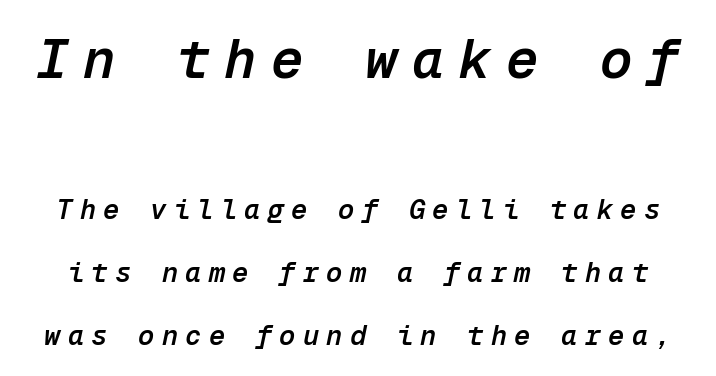
Q: Is the text bold? A: Semi-bold.
Q: Is the text italic (slanted)? A: Yes, it leans right by about 12 degrees.
Q: Is the text underlined? A: No.
Q: Is the spacing between letters normal or unusually wide? A: Unusually wide.
Q: Is the spacing between lines tight, normal or loose? A: Loose.
Q: Which block of text is set in a larger size, the first (top) or the second (bottom)? A: The first (top) one.
Q: Width (condensed, normal, or wide)? A: Normal.
Q: Stroke contrast? A: Low.
Q: x-height? A: Medium.
Q: Monospaced? A: Yes.
